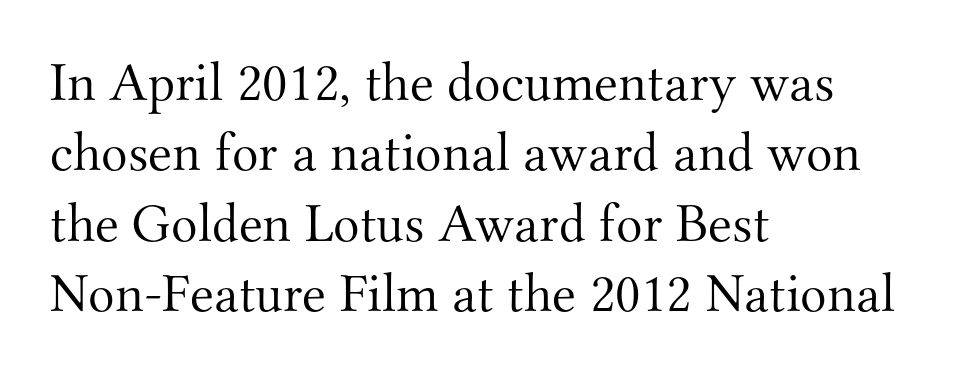
The passage shown is typeset with a serif family. Notice how descenders clear the ascenders below comfortably — that's standard leading. The line texture is even and compact thanks to regular tracking. Check under the words: just untouched page. Is this a fixed-width face? No — the glyphs have proportional, varying widths. Heft: none added — not bold.
